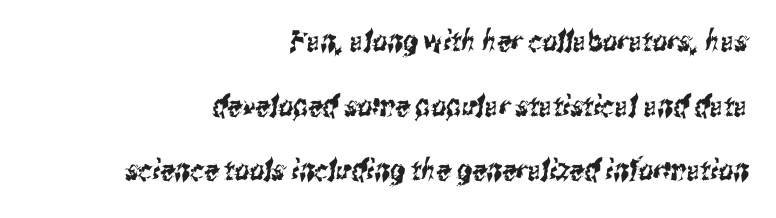
These lines are composed in type without serifs. Letters rest on an invisible, unmarked baseline. The rag falls on the left side of this text block. Reading down the column, the eye jumps a long way to each next line. The rendering uses natural spacing where letterforms have individual widths.
